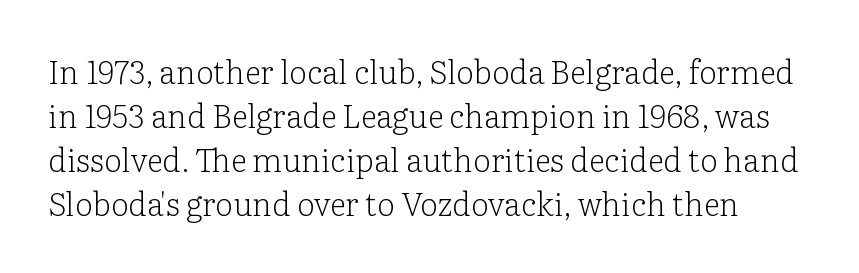
The image shows 32 px light serif type, upright; set normal line spacing (1.37x), normal letter spacing, not underlined; low stroke contrast and a medium x-height.
